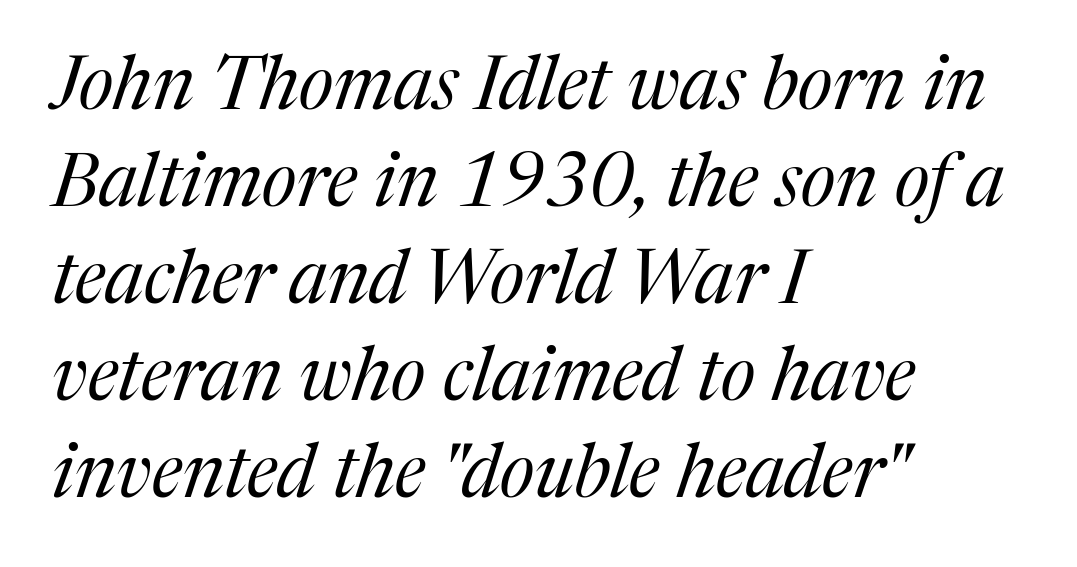
Each line starts at the same left margin while the right side varies. Interline gaps are of average width in this sample. Short note: letters normally spaced. Think of a printed novel: that variable character pitch is what you see here. The font family rendered here belongs to the serif group.
